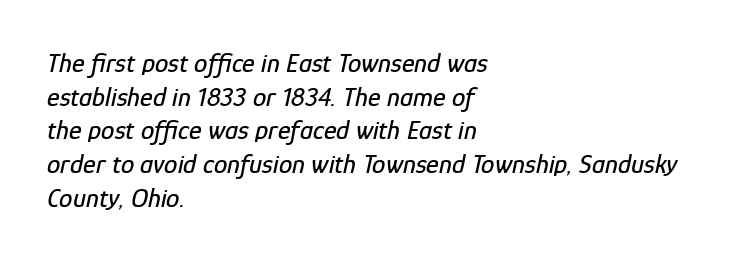
{"italic": "yes", "lean": "right", "slant_degrees": 12, "underline": "no", "align": "left", "line_spacing": "normal", "line_spacing_ratio": 1.25, "letter_spacing": "normal", "letter_spacing_em": 0.0, "glyph_px": 27}
